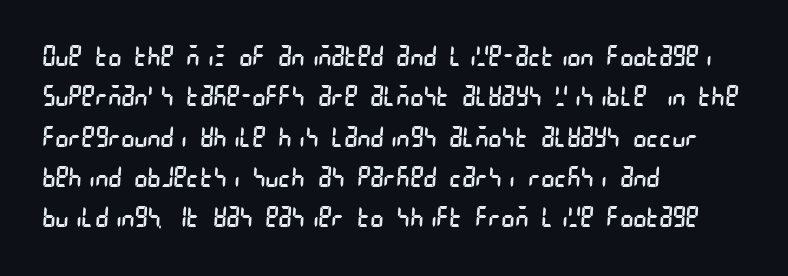
Q: Is the text bold? A: No.
Q: Is the typeface a serif or a sans-serif typeface? A: Sans-serif.
Q: Is the text underlined? A: No.
Q: How is the paragraph aligned? A: Left-aligned.
Q: Is the spacing between letters normal or unusually wide? A: Normal.
Q: Is the spacing between lines tight, normal or loose? A: Normal.
Q: Width (condensed, normal, or wide)? A: Condensed.
Q: Stroke contrast? A: Low.
Q: x-height? A: Large.
